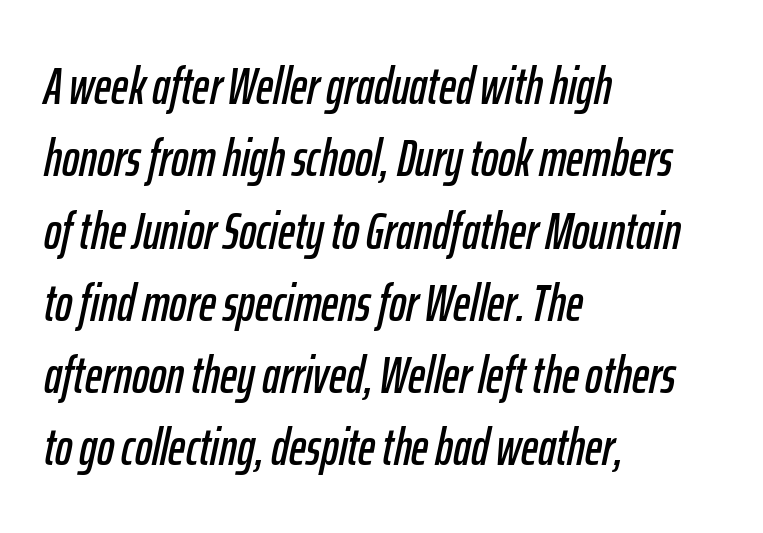
The image shows 52 px condensed type, italic (leaning right); set left-aligned, normal line spacing (1.39x), normal letter spacing, not underlined; low stroke contrast and a medium x-height.
